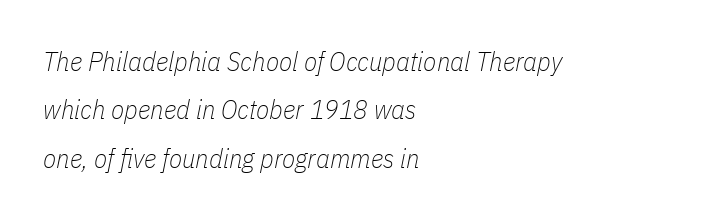
The passage shown leans; its letterforms are oblique. Every row of glyphs begins at an identical x-position on the left. These glyphs show unthickened strokes, regular width or finer. Students, note that the glyphs here touch the page at normal intervals. The specimen omits any rule beneath the text block's lines.
